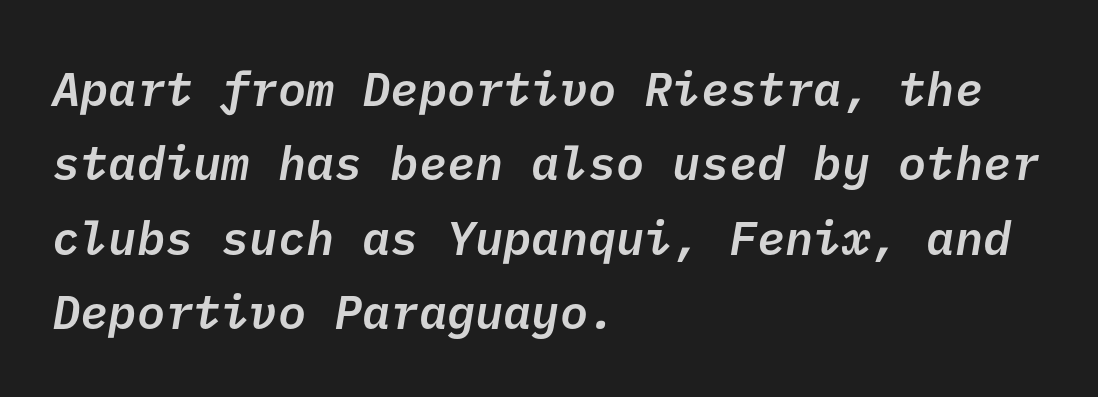
Rule under the text: the space is simply empty. Nothing sits at the stroke ends, so this counts as sans-serif. Casual observation: everything's shoved over to the left. Characters follow at the spacing the type designer built in. Semibold letterforms, between regular and bold.
